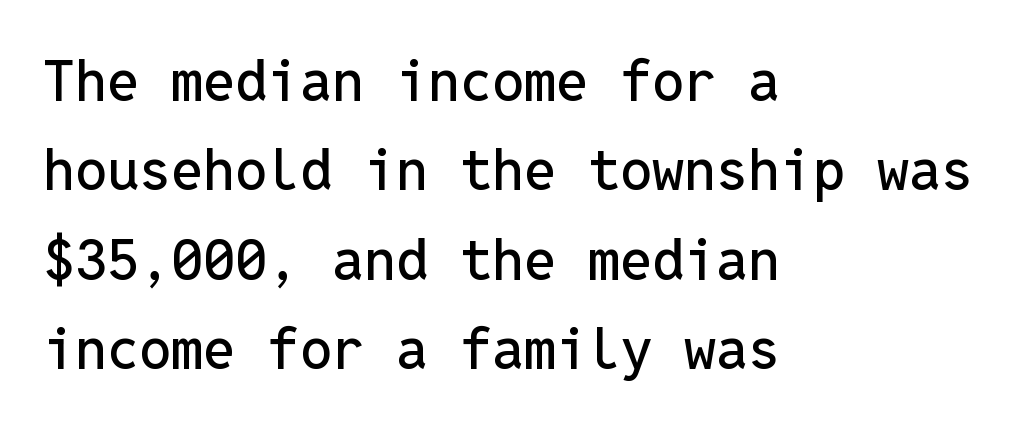
Q: Is the text italic (slanted)? A: No, it is upright.
Q: Is the typeface a serif or a sans-serif typeface? A: Sans-serif.
Q: Is the text underlined? A: No.
Q: How is the paragraph aligned? A: Left-aligned.
Q: Is the spacing between letters normal or unusually wide? A: Normal.
Q: Is the spacing between lines tight, normal or loose? A: Normal.
Q: Width (condensed, normal, or wide)? A: Normal.
Q: Stroke contrast? A: Low.
Q: x-height? A: Medium.
Q: Monospaced? A: Yes.
